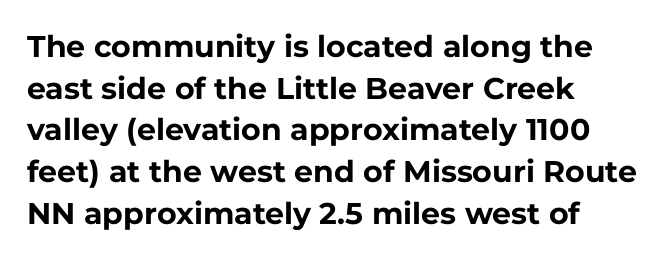
Just letters on the line, the space beneath them empty. Notice how descenders clear the ascenders below comfortably — that's standard leading. Nobody touched the tracking dial on this one. If you drew a line through each stem, it would be perfectly vertical. Serifs: no, the terminals of the letterforms are clean.
